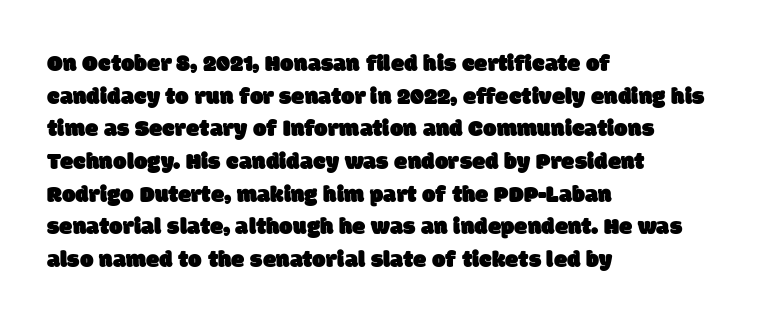
The image shows 24 px text type; set left-aligned, normal line spacing (1.36x), normal letter spacing, not underlined.
